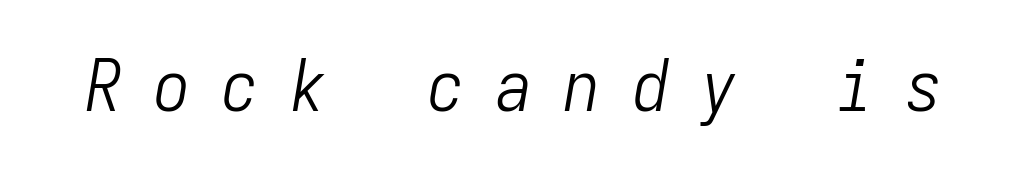
Q: Is the text bold? A: No.
Q: Is the text italic (slanted)? A: Yes, it leans right by about 9 degrees.
Q: Is the text underlined? A: No.
Q: Is the spacing between letters normal or unusually wide? A: Unusually wide.
Q: Width (condensed, normal, or wide)? A: Condensed.
Q: Stroke contrast? A: Low.
Q: x-height? A: Medium.
Q: Monospaced? A: Yes.
